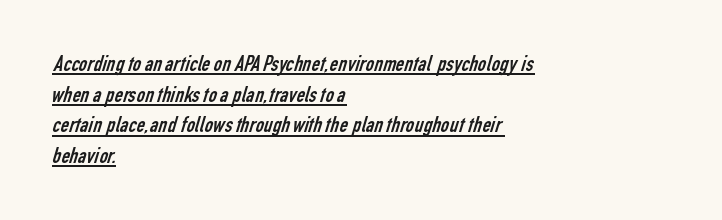
Honestly, the row spacing looks completely unremarkable. Unbolded letterforms with no extra heft. A typographer would call this underscored text. If you drew a ruler down the left edge, every line would touch it. Short note: letters normally spaced.
